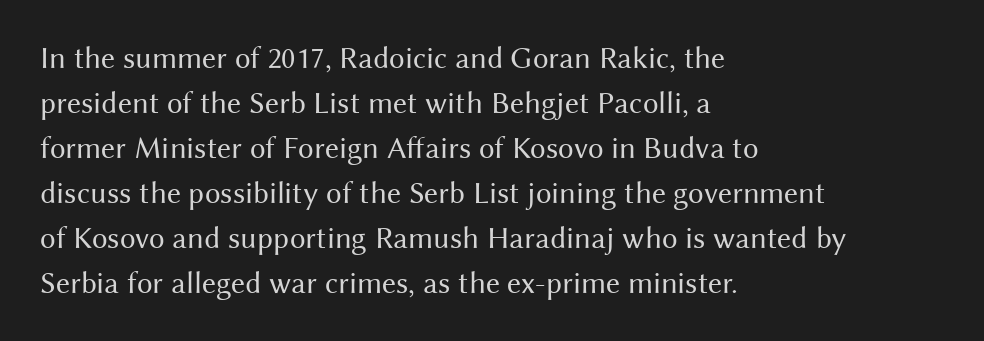
Q: Is the text bold? A: No.
Q: Is the text italic (slanted)? A: No, it is upright.
Q: Is the typeface a serif or a sans-serif typeface? A: Sans-serif.
Q: Is the text underlined? A: No.
Q: How is the paragraph aligned? A: Left-aligned.
Q: Is the spacing between letters normal or unusually wide? A: Normal.
Q: Is the spacing between lines tight, normal or loose? A: Normal.
Q: Width (condensed, normal, or wide)? A: Normal.
Q: Stroke contrast? A: Medium.
Q: x-height? A: Medium.
Q: Monospaced? A: No.
